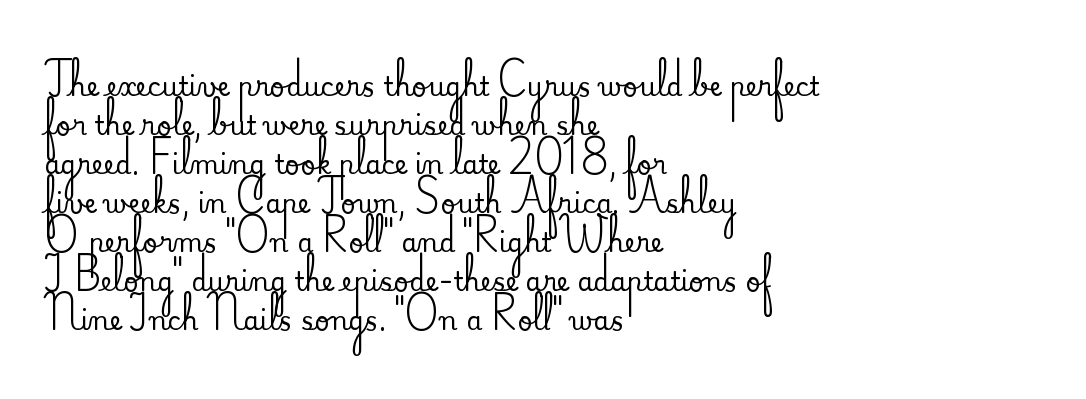
{"italic": "no", "underline": "no", "align": "left", "line_spacing": "normal", "line_spacing_ratio": 1.5, "letter_spacing": "normal", "letter_spacing_em": 0.0, "glyph_px": 26}
